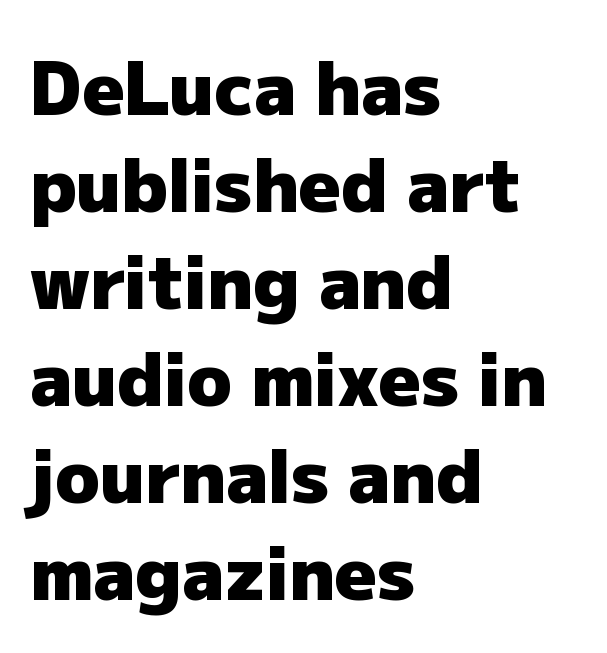
Q: Is the text bold? A: Yes.
Q: Is the text italic (slanted)? A: No, it is upright.
Q: Is the typeface a serif or a sans-serif typeface? A: Sans-serif.
Q: Is the text underlined? A: No.
Q: How is the paragraph aligned? A: Left-aligned.
Q: Is the spacing between letters normal or unusually wide? A: Normal.
Q: Is the spacing between lines tight, normal or loose? A: Normal.
Q: Width (condensed, normal, or wide)? A: Normal.
Q: Stroke contrast? A: Low.
Q: x-height? A: Medium.
Q: Monospaced? A: No.
